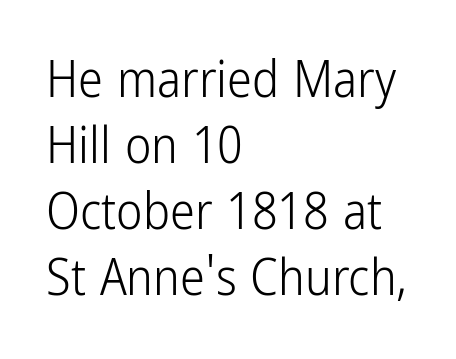
These glyphs show unthickened strokes, regular width or finer. A typesetter would call this zero additional tracking. To sum up the face: it is a sans, with no serifs. Ascenders rise straight up at ninety degrees.
